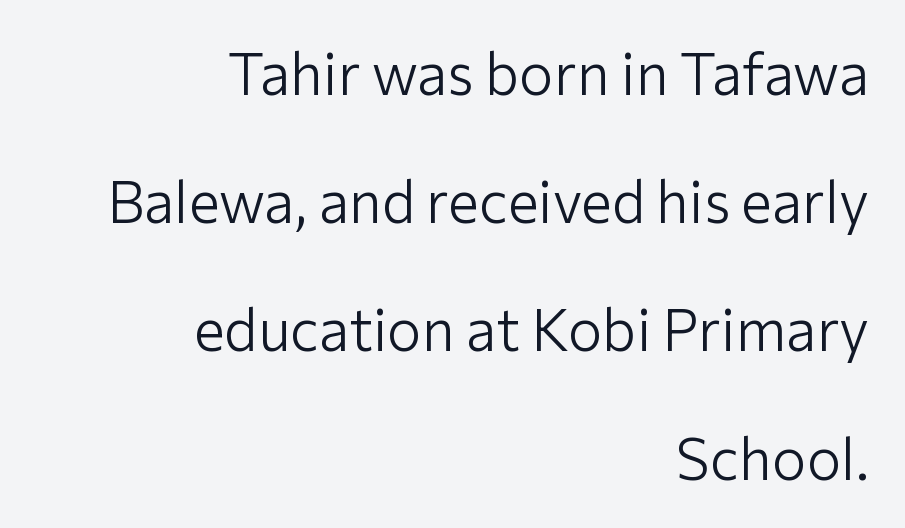
Inter-character spacing is left at the font's built-in metrics. The lines are spread far apart with generous leading. Each letter keeps its own natural width here, so spacing adapts to shape. Horizontally, the lines are justified to the trailing edge only. Is the type heavy? It reads as light-to-regular instead.
